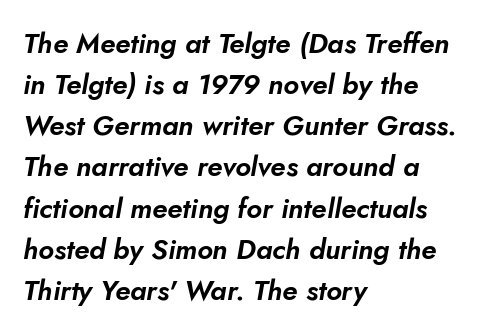
Q: Is the text italic (slanted)? A: Yes, it leans right by about 10 degrees.
Q: Is the text underlined? A: No.
Q: How is the paragraph aligned? A: Left-aligned.
Q: Is the spacing between letters normal or unusually wide? A: Normal.
Q: Is the spacing between lines tight, normal or loose? A: Normal.
Q: Width (condensed, normal, or wide)? A: Normal.
Q: Stroke contrast? A: Low.
Q: x-height? A: Small.
Q: Monospaced? A: No.
